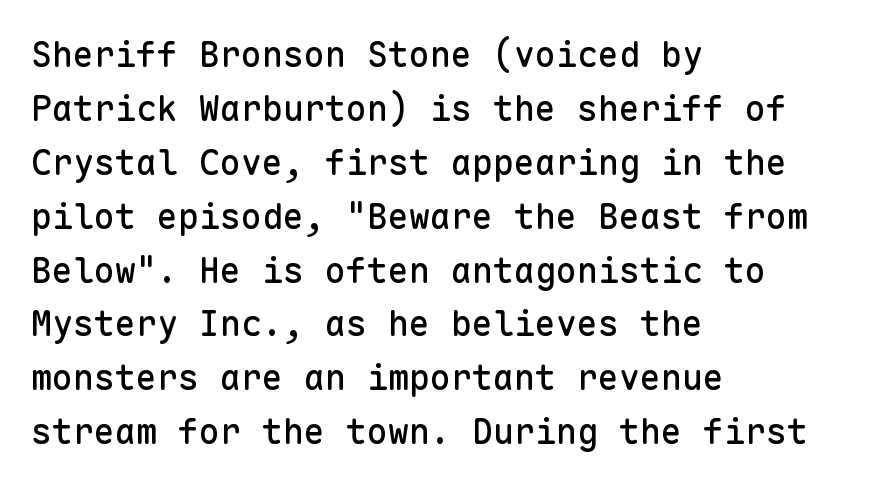
Each line starts at the same left margin while the right side varies. A roman cut, with each character standing at attention. Vertical spacing — default. This sample has the even, mechanical cadence of fixed-width lettering.
